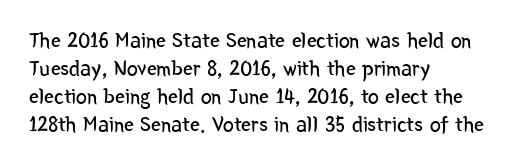
No extra ink here — the face is not bold. Students, observe: this is what conventionally led text looks like. Visually the block forms a straight wall on the left and a jagged coastline on the right. Clear beneath every line of the passage.
